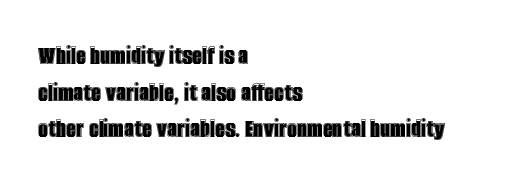
{"italic": "no", "width": "condensed", "x_height": "large", "monospaced": "no", "underline": "no", "align": "left", "line_spacing": "normal", "line_spacing_ratio": 1.31, "letter_spacing": "normal", "letter_spacing_em": 0.0, "glyph_px": 28}
